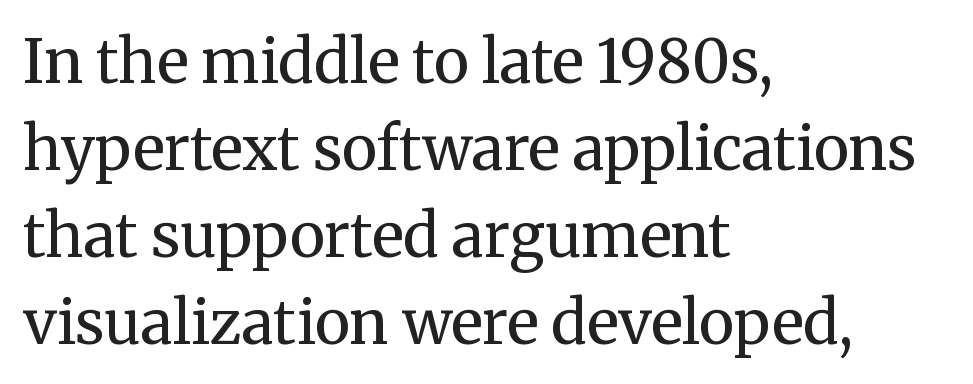
The image shows 60 px regular-weight serif type, upright; set left-aligned, normal line spacing (1.45x), normal letter spacing, not underlined; medium stroke contrast and a medium x-height.
